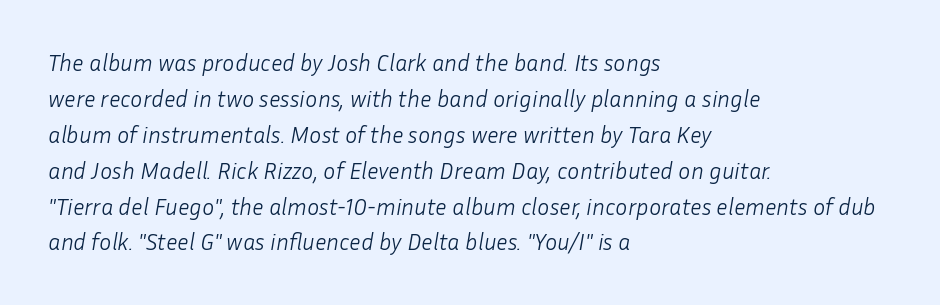
Q: Is the text bold? A: No.
Q: Is the text italic (slanted)? A: Yes, it leans right by about 10 degrees.
Q: Is the text underlined? A: No.
Q: How is the paragraph aligned? A: Left-aligned.
Q: Is the spacing between letters normal or unusually wide? A: Normal.
Q: Is the spacing between lines tight, normal or loose? A: Normal.
